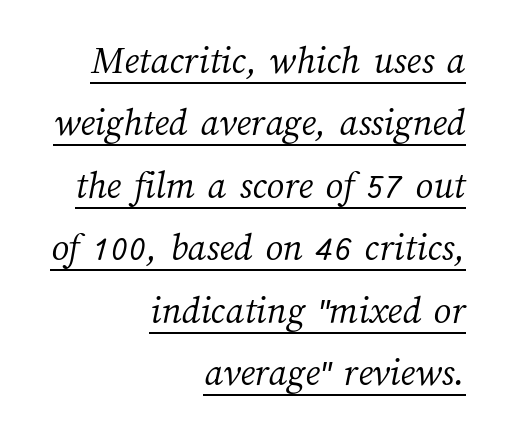
Q: Is the text bold? A: No.
Q: Is the text underlined? A: Yes.
Q: How is the paragraph aligned? A: Right-aligned.
Q: Is the spacing between letters normal or unusually wide? A: Normal.
Q: Is the spacing between lines tight, normal or loose? A: Normal.
Q: Width (condensed, normal, or wide)? A: Normal.
Q: Stroke contrast? A: Medium.
Q: x-height? A: Medium.
Q: Monospaced? A: No.
